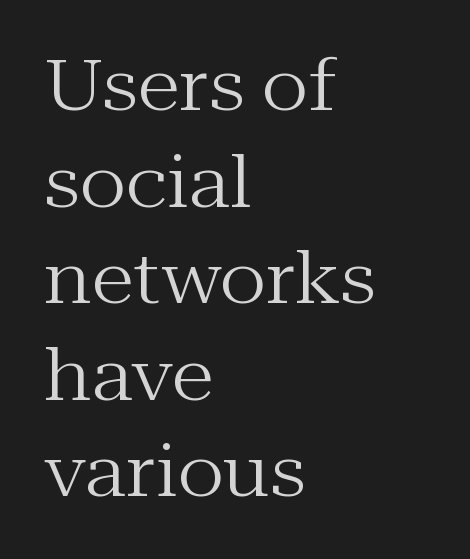
The image shows 71 px regular-weight serif type, upright; set left-aligned, normal line spacing (1.36x), normal letter spacing, not underlined; medium stroke contrast and a medium x-height.
